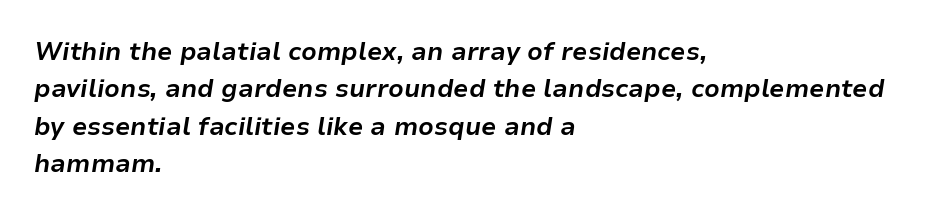
Leading matches the norm, producing a regular column. The strokes are fattened all the way to bold. Honestly, the letter spacing is just normal — you wouldn't notice it. Unmarked baselines from the first word to the last.
